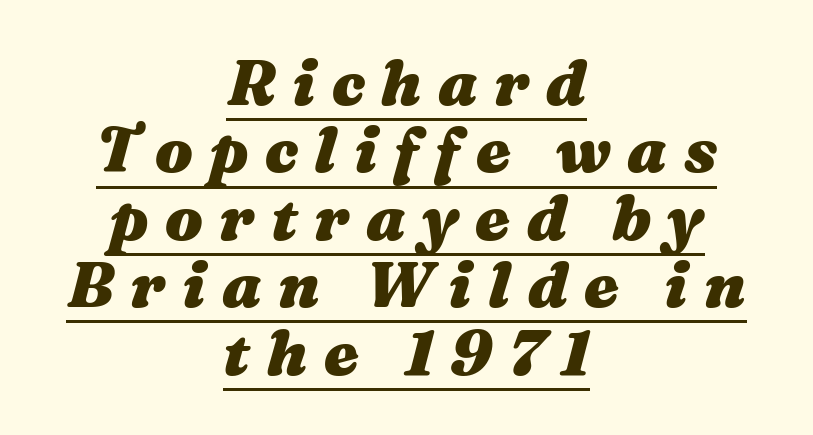
The image shows 63 px heavy, wide type, italic (leaning right); set centered, tight line spacing (1.07x), unusually wide letter spacing (+0.26 em), underlined; medium stroke contrast and a medium x-height.
